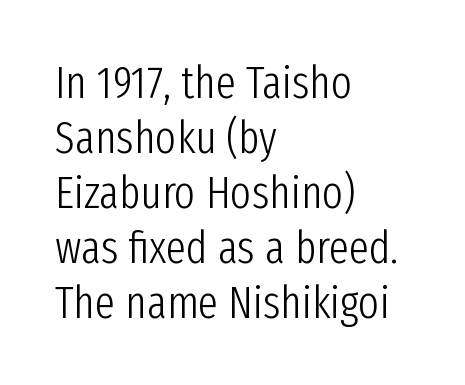
The image shows 45 px light, condensed sans-serif type, upright; set left-aligned, line spacing 1.22x, normal letter spacing, not underlined; low stroke contrast and a medium x-height.
